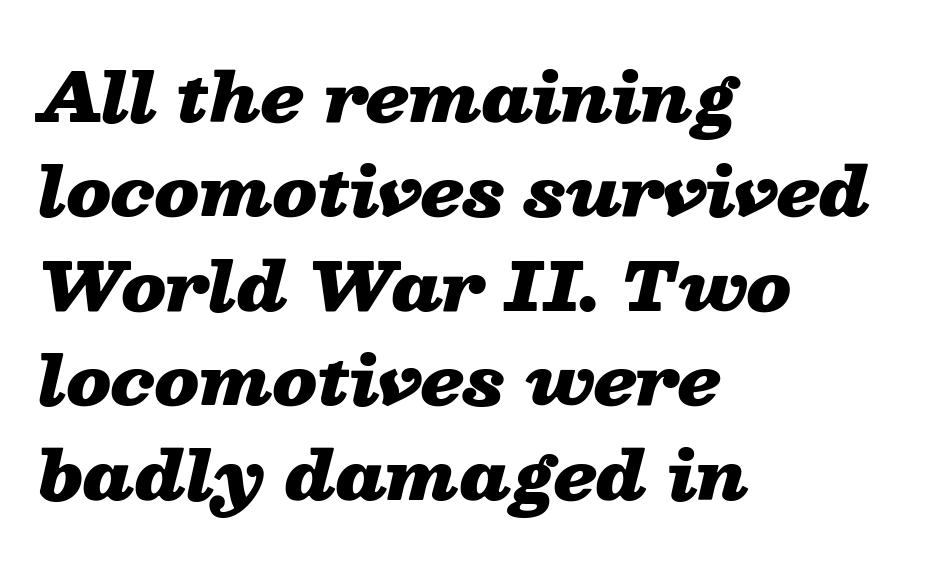
Does extra space separate the letters? No, they use regular spacing. Students, this is bold: see how much ink each stroke carries. The specimen reads as italic at a glance. Here the designer chose a conventional face with non-uniform glyph widths. Short and long lines alike share a common starting point at left.
